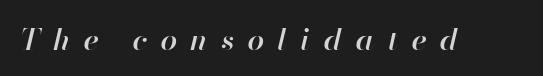
{"italic": "yes", "lean": "right", "slant_degrees": 13, "bold": "semi", "weight": "semibold", "width": "normal", "stroke_contrast": "high", "x_height": "small", "monospaced": "no", "underline": "no", "letter_spacing": "wide", "letter_spacing_em": 0.45, "glyph_px": 30}
